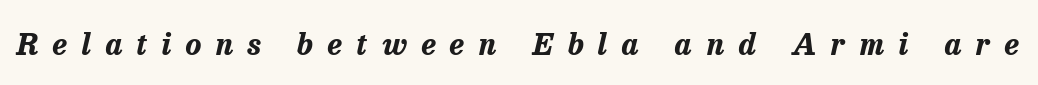
The image shows 30 px bold type, italic (leaning right); set unusually wide letter spacing (+0.48 em), not underlined; low stroke contrast and a medium x-height.
